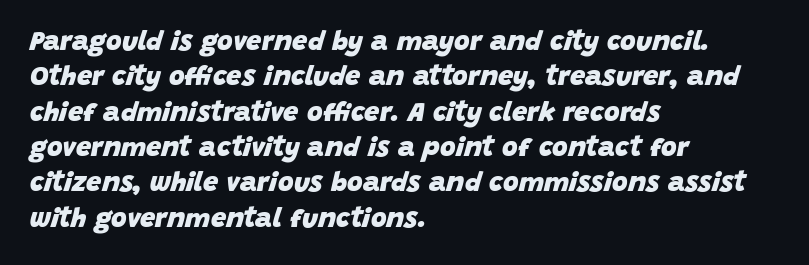
{"italic": "yes", "lean": "right", "slant_degrees": 15, "bold": "yes", "underline": "no", "align": "left", "line_spacing": "normal", "line_spacing_ratio": 1.31, "letter_spacing": "normal", "letter_spacing_em": 0.0, "glyph_px": 27}
